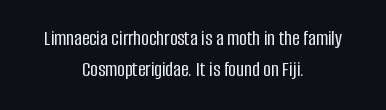
The type sits square on the baseline with zero lean. The passage shown is not underscored anywhere. The horizontal fit of the characters is conventional and even. The lines in this sample share a center point and differ in where they start and stop. The leading is moderate, giving the passage an even texture.
